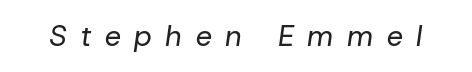
A typesetter would call this heavily tracked-out type. The passage shown is typed in a proportional face where columns would drift. Unmarked baselines from the first word to the last. The letters are slanted; this is an italic face. The font is comparable to plain body text, perhaps lighter.
